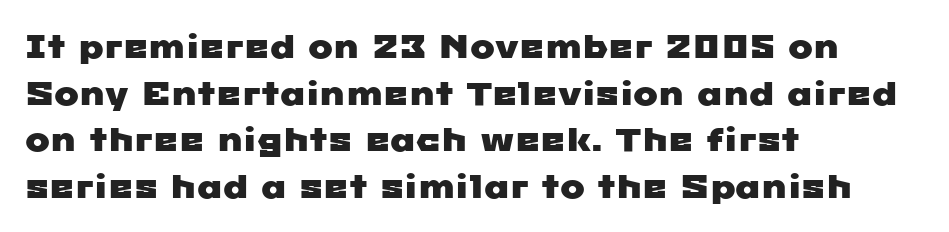
Q: Is the typeface a serif or a sans-serif typeface? A: Sans-serif.
Q: Is the text underlined? A: No.
Q: How is the paragraph aligned? A: Left-aligned.
Q: Is the spacing between letters normal or unusually wide? A: Normal.
Q: Is the spacing between lines tight, normal or loose? A: Normal.
Q: Width (condensed, normal, or wide)? A: Wide.
Q: Stroke contrast? A: Low.
Q: x-height? A: Medium.
Q: Monospaced? A: No.
